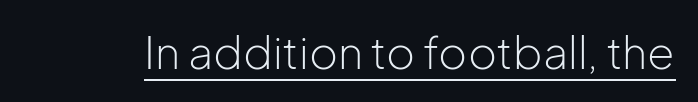
Q: Is the text bold? A: No.
Q: Is the text italic (slanted)? A: No, it is upright.
Q: Is the typeface a serif or a sans-serif typeface? A: Sans-serif.
Q: Is the text underlined? A: Yes.
Q: Is the spacing between letters normal or unusually wide? A: Normal.
Q: Width (condensed, normal, or wide)? A: Normal.
Q: Stroke contrast? A: Low.
Q: x-height? A: Medium.
Q: Monospaced? A: No.
